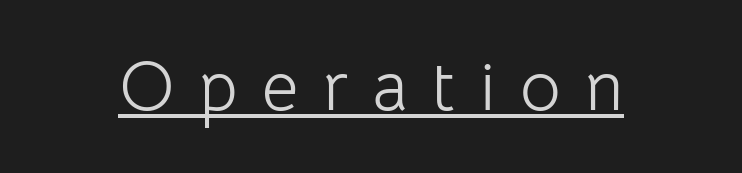
Q: Is the text bold? A: No.
Q: Is the text italic (slanted)? A: No, it is upright.
Q: Is the typeface a serif or a sans-serif typeface? A: Sans-serif.
Q: Is the text underlined? A: Yes.
Q: Is the spacing between letters normal or unusually wide? A: Unusually wide.
Q: Width (condensed, normal, or wide)? A: Normal.
Q: Stroke contrast? A: Low.
Q: x-height? A: Medium.
Q: Monospaced? A: No.
